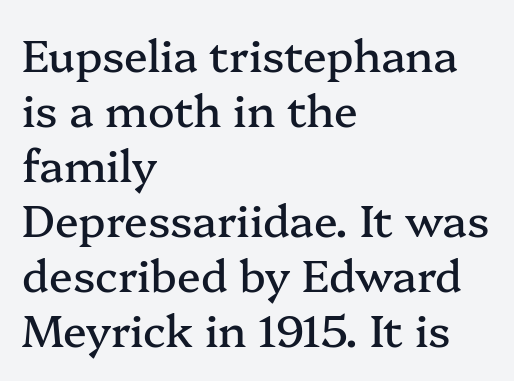
The letterforms sit shoulder to shoulder at normal distance. The rendering uses a moderate line-height, typical for paragraphs. Character widths vary here, with narrow letters taking less room than wide ones. Unlike a clean sans, this face finishes its strokes with serifs. A classic flush-left, rag-right setting is used for this passage. The letters stand upright; this is a roman face.
